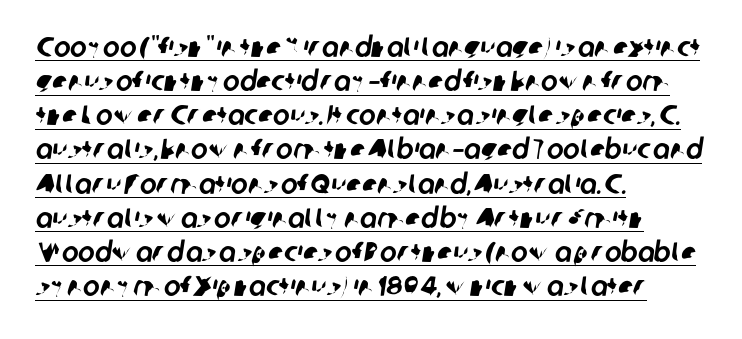
Q: Is the typeface a serif or a sans-serif typeface? A: Sans-serif.
Q: Is the text underlined? A: Yes.
Q: How is the paragraph aligned? A: Left-aligned.
Q: Is the spacing between letters normal or unusually wide? A: Normal.
Q: Width (condensed, normal, or wide)? A: Normal.
Q: Stroke contrast? A: Low.
Q: x-height? A: Medium.
Q: Monospaced? A: No.
